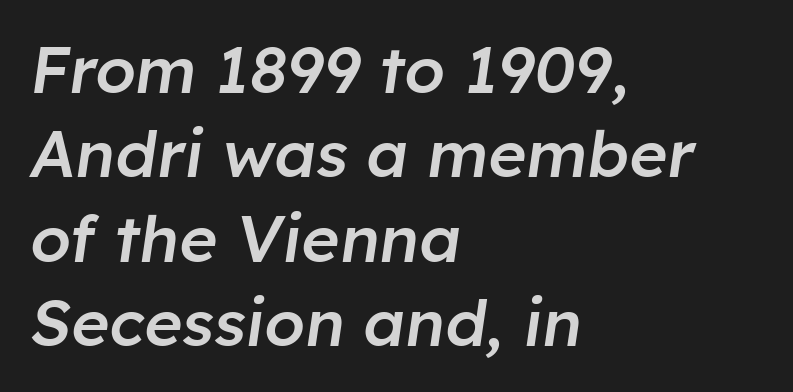
The image shows 65 px semibold type, italic (leaning right); set left-aligned, normal line spacing (1.3x), normal letter spacing, not underlined; low stroke contrast and a medium x-height.
